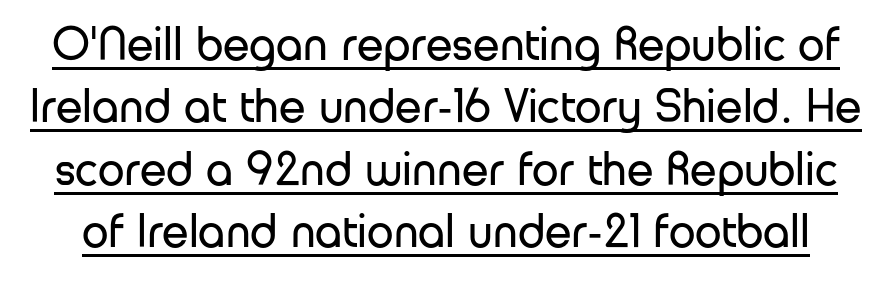
Q: Is the text bold? A: No.
Q: Is the text italic (slanted)? A: No, it is upright.
Q: Is the typeface a serif or a sans-serif typeface? A: Sans-serif.
Q: Is the text underlined? A: Yes.
Q: Is the spacing between letters normal or unusually wide? A: Normal.
Q: Is the spacing between lines tight, normal or loose? A: Normal.
Q: Width (condensed, normal, or wide)? A: Normal.
Q: Stroke contrast? A: Low.
Q: x-height? A: Medium.
Q: Monospaced? A: No.
